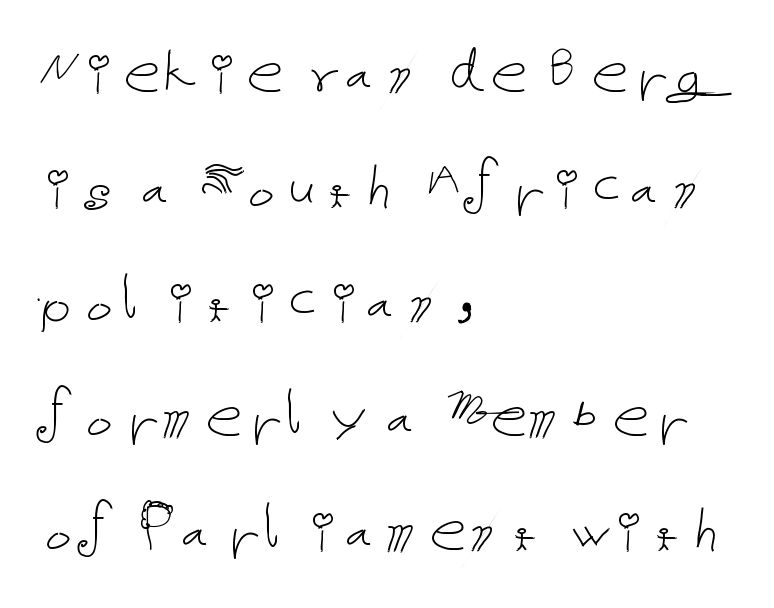
Q: Is the text bold? A: No.
Q: Is the text italic (slanted)? A: No, it is upright.
Q: Is the text underlined? A: No.
Q: How is the paragraph aligned? A: Left-aligned.
Q: Is the spacing between letters normal or unusually wide? A: Normal.
Q: Is the spacing between lines tight, normal or loose? A: Normal.
Q: Width (condensed, normal, or wide)? A: Normal.
Q: Stroke contrast? A: Low.
Q: x-height? A: Medium.
